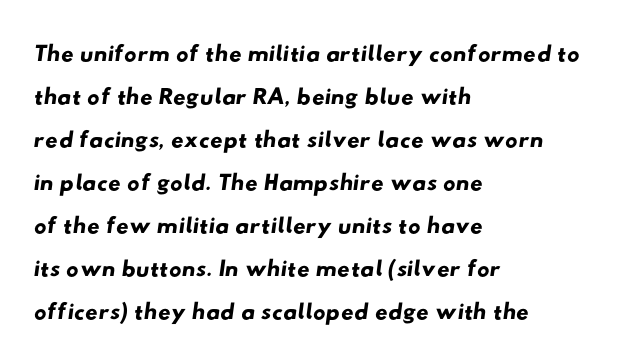
{"serif": "no", "width": "wide", "stroke_contrast": "low", "x_height": "small", "monospaced": "no", "underline": "no", "align": "left", "line_spacing_ratio": 1.23, "letter_spacing": "normal", "letter_spacing_em": 0.0, "glyph_px": 35}
